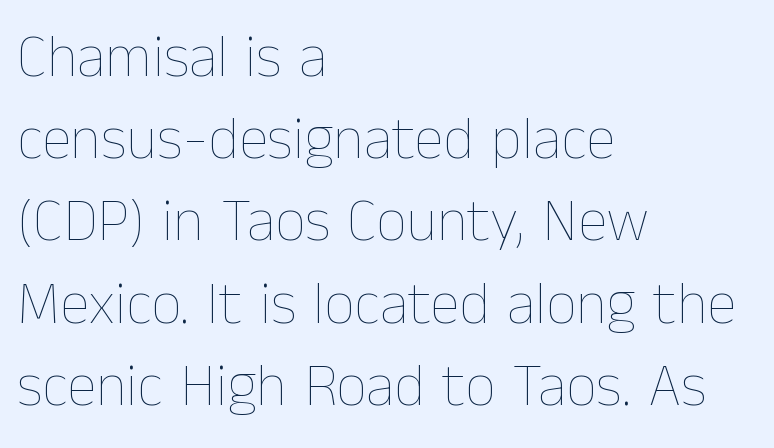
Q: Is the text bold? A: No.
Q: Is the text italic (slanted)? A: No, it is upright.
Q: Is the text underlined? A: No.
Q: How is the paragraph aligned? A: Left-aligned.
Q: Is the spacing between letters normal or unusually wide? A: Normal.
Q: Is the spacing between lines tight, normal or loose? A: Normal.
Q: Width (condensed, normal, or wide)? A: Normal.
Q: Stroke contrast? A: Low.
Q: x-height? A: Medium.
Q: Monospaced? A: No.
